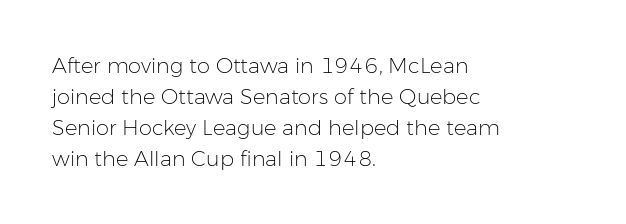
The image shows 21 px text type, upright; set left-aligned, normal line spacing (1.47x), normal letter spacing, not underlined.
